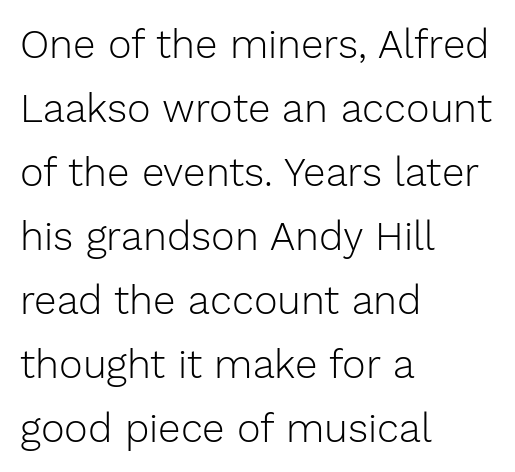
Is the letter spacing exaggerated? No — it looks like the ordinary default. The designer went with a sans here, leaving each stem footless. Weight: in the light-to-regular range. The space between consecutive lines is moderate.
